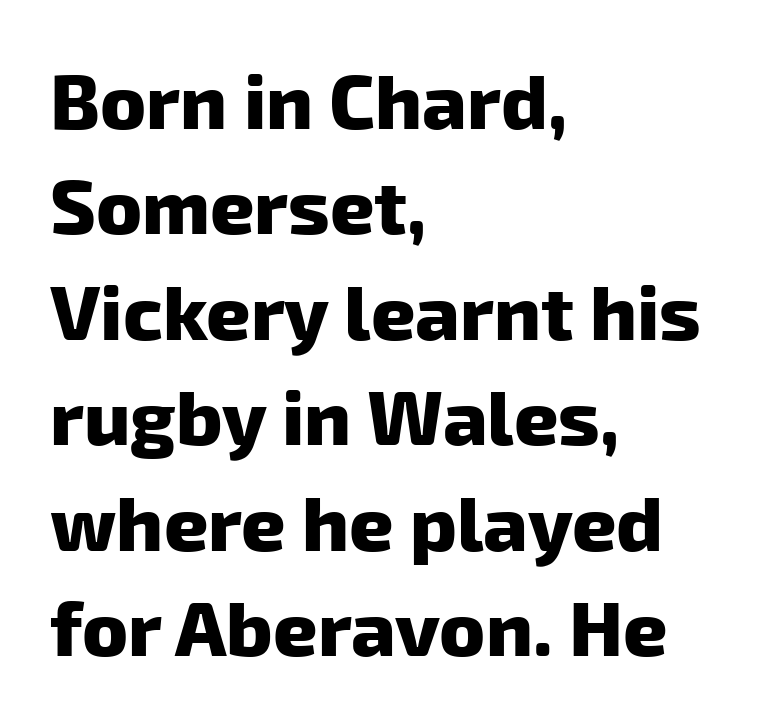
The image shows 77 px heavy sans-serif type; set left-aligned, normal line spacing (1.37x), normal letter spacing, not underlined; low stroke contrast and a medium x-height.
